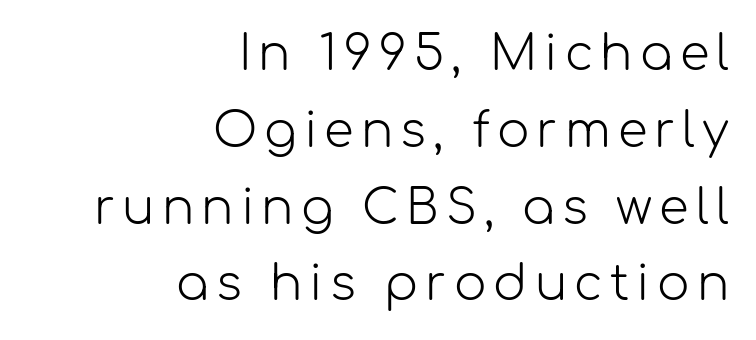
Plain, unruled lines of type. Caption: face not bold, strokes unweighted. Style check: upright. Compared with typical paragraphs, the rows here are spaced about the same.
